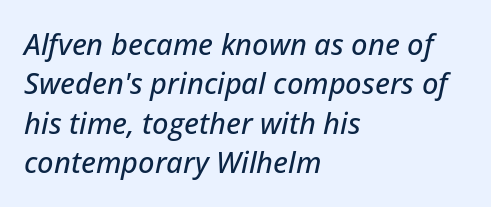
Glyph-to-glyph distance matches everyday printed text. Summary of vertical rhythm: regular, with standard interline spacing. Looking at the ascenders, they clearly lean. These lines stack with their left ends in a neat column. Note the varied advance widths — an 'i' is clearly narrower than an 'm'. Clear beneath every line of the passage.
